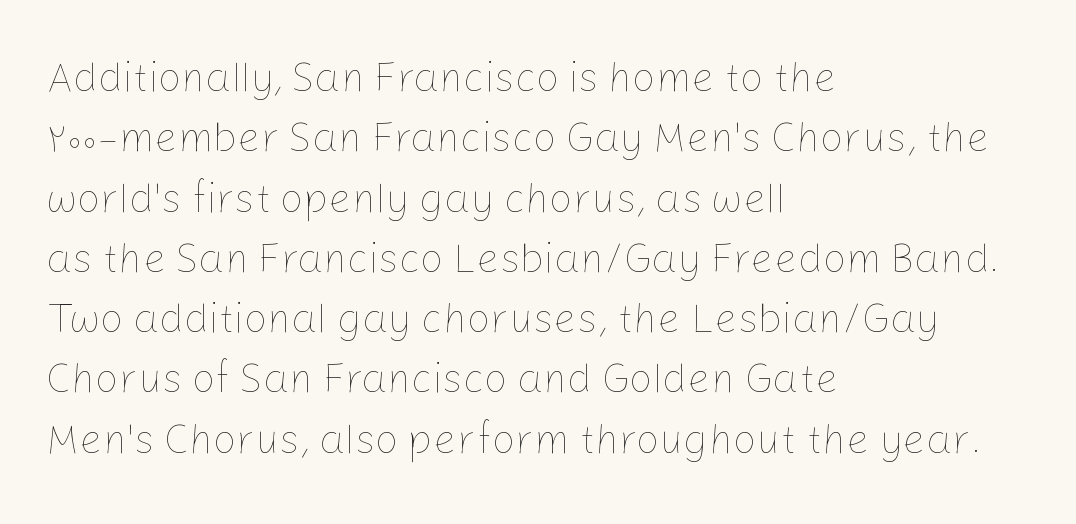
In CSS terms this would be text-align: left. Compared with typical paragraphs, the rows here are spaced about the same. You could not count columns in this text — the font is proportionally spaced. The gaps between neighbouring characters are ordinary and unremarkable. The string is rendered with underlining switched off. The strokes are not fattened; the text isn't bold.
